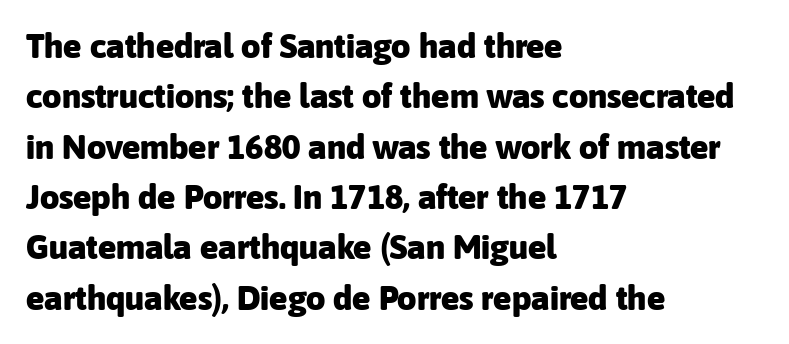
Grotesque or geometric, the face here clearly has no serifs. Vertical spacing — default. It's the straight-up-and-down kind of type. The face used here is proportionally spaced, like ordinary book or web type. Nobody drew a line under any word here. All the whitespace from short lines collects on the right.
